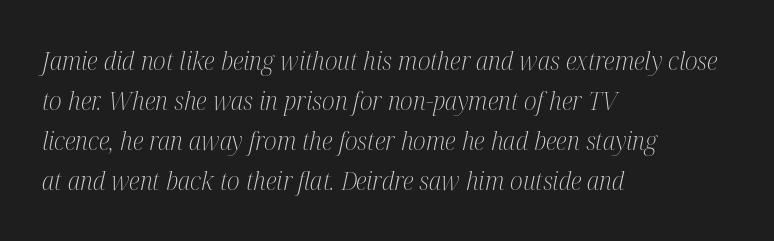
Q: Is the text bold? A: No.
Q: Is the text italic (slanted)? A: Yes, it leans right by about 12 degrees.
Q: Is the text underlined? A: No.
Q: How is the paragraph aligned? A: Left-aligned.
Q: Is the spacing between letters normal or unusually wide? A: Normal.
Q: Is the spacing between lines tight, normal or loose? A: Normal.
